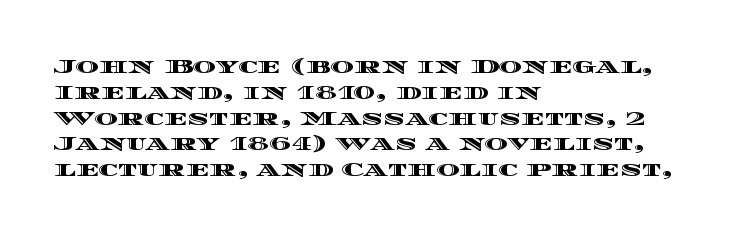
Q: Is the text italic (slanted)? A: No, it is upright.
Q: Is the text underlined? A: No.
Q: How is the paragraph aligned? A: Left-aligned.
Q: Is the spacing between letters normal or unusually wide? A: Normal.
Q: Is the spacing between lines tight, normal or loose? A: Normal.
